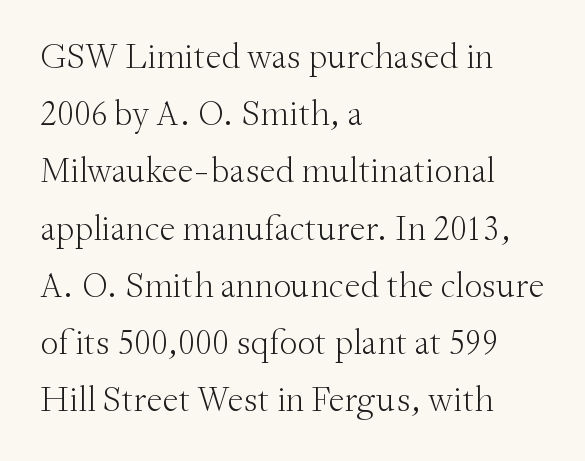
{"serif": "yes", "italic": "no", "bold": "no", "weight": "light", "width": "normal", "stroke_contrast": "medium", "x_height": "small", "monospaced": "no", "underline": "no", "align": "left", "line_spacing": "normal", "line_spacing_ratio": 1.59, "letter_spacing": "normal", "letter_spacing_em": 0.0, "glyph_px": 36}
